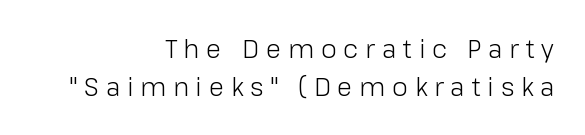
Unbolded letterforms with no extra heft. This rendering widens character spacing well past its baseline value. Does the copy run flush right? Yes — the right margin is perfectly even. Vertical spacing — default.
